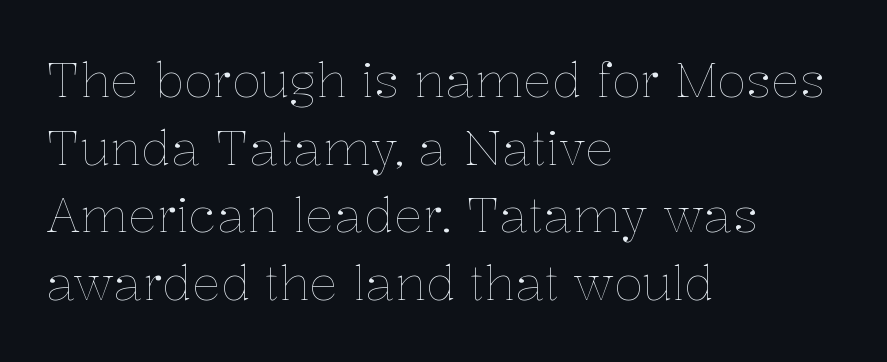
The image shows 48 px thin type, upright; set left-aligned, normal line spacing (1.41x), normal letter spacing, not underlined; low stroke contrast and a medium x-height.
